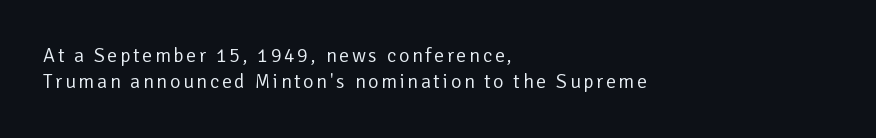
The image shows 20 px text type, upright; set left-aligned, normal line spacing (1.31x), not underlined.
